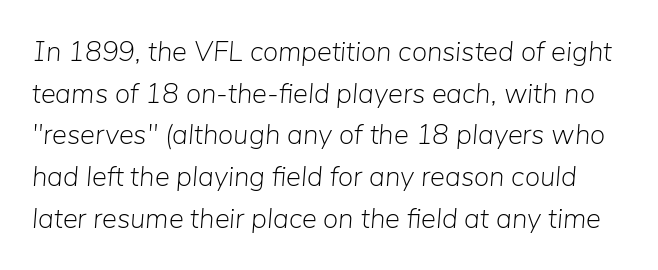
Q: Is the text bold? A: No.
Q: Is the text italic (slanted)? A: Yes, it leans right by about 5 degrees.
Q: Is the text underlined? A: No.
Q: Is the spacing between letters normal or unusually wide? A: Normal.
Q: Is the spacing between lines tight, normal or loose? A: Normal.
Q: Width (condensed, normal, or wide)? A: Normal.
Q: Stroke contrast? A: Low.
Q: x-height? A: Medium.
Q: Monospaced? A: No.
